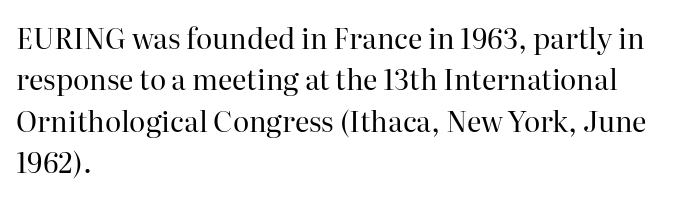
The image shows 28 px regular-weight serif type, upright; set left-aligned, normal line spacing (1.48x), normal letter spacing, not underlined; high stroke contrast and a medium x-height.
